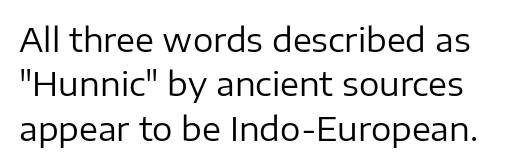
Q: Is the text bold? A: No.
Q: Is the text italic (slanted)? A: No, it is upright.
Q: Is the typeface a serif or a sans-serif typeface? A: Sans-serif.
Q: Is the text underlined? A: No.
Q: Is the spacing between letters normal or unusually wide? A: Normal.
Q: Is the spacing between lines tight, normal or loose? A: Normal.
Q: Width (condensed, normal, or wide)? A: Normal.
Q: Stroke contrast? A: Low.
Q: x-height? A: Medium.
Q: Monospaced? A: No.
